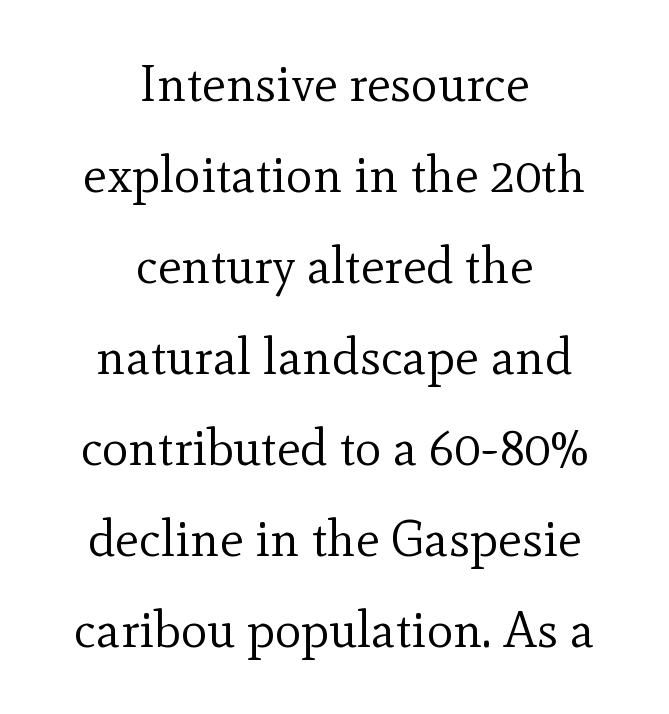
Q: Is the text bold? A: No.
Q: Is the text italic (slanted)? A: No, it is upright.
Q: Is the typeface a serif or a sans-serif typeface? A: Serif.
Q: Is the text underlined? A: No.
Q: How is the paragraph aligned? A: Centered.
Q: Is the spacing between letters normal or unusually wide? A: Normal.
Q: Width (condensed, normal, or wide)? A: Normal.
Q: x-height? A: Small.
Q: Monospaced? A: No.
